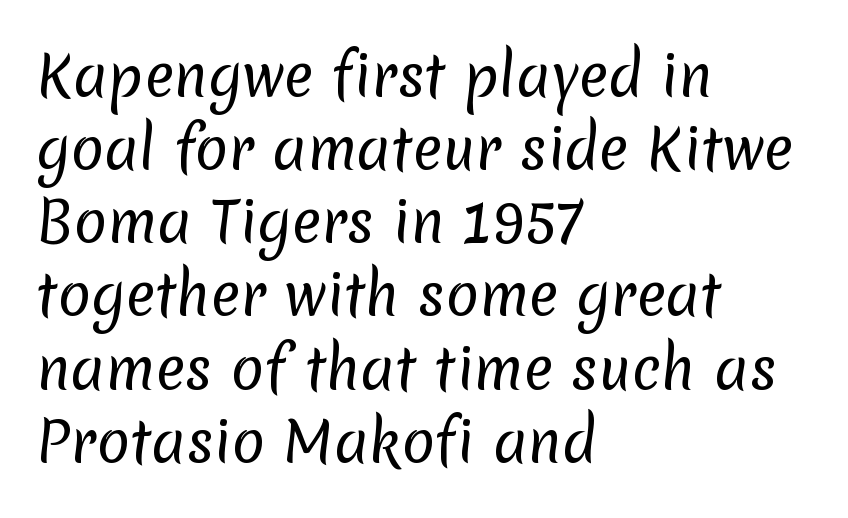
Think of a printed novel: that variable character pitch is what you see here. A clean baseline with only descenders dipping below it. The rag falls on the right side of this text block. There is no visible air inserted between adjacent glyphs. The face looks like a standard text weight, possibly lighter. The text was rendered using a sans face with plain stroke endings.
